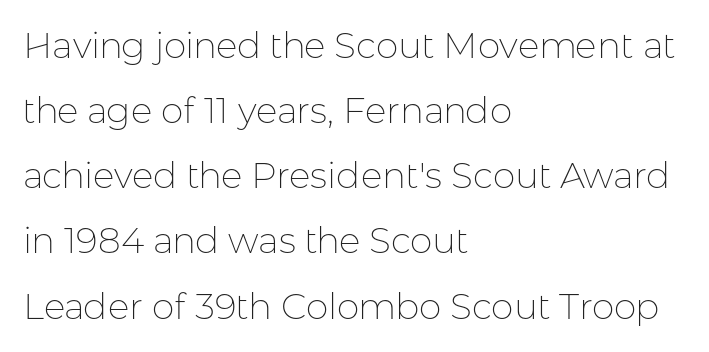
{"serif": "no", "italic": "no", "bold": "no", "weight": "thin", "width": "normal", "stroke_contrast": "low", "x_height": "medium", "monospaced": "no", "underline": "no", "align": "left", "line_spacing_ratio": 1.81, "letter_spacing": "normal", "letter_spacing_em": 0.0, "glyph_px": 36}
